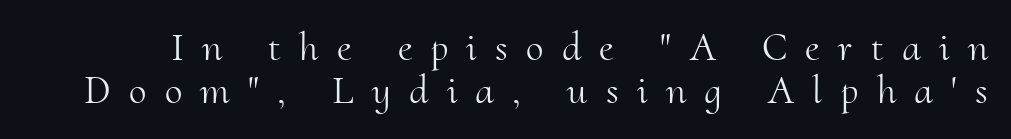
{"serif": "yes", "italic": "no", "bold": "no", "weight": "light", "width": "normal", "stroke_contrast": "medium", "x_height": "small", "monospaced": "no", "underline": "no", "line_spacing": "tight", "line_spacing_ratio": 1.08, "letter_spacing": "wide", "letter_spacing_em": 0.46, "glyph_px": 40}
